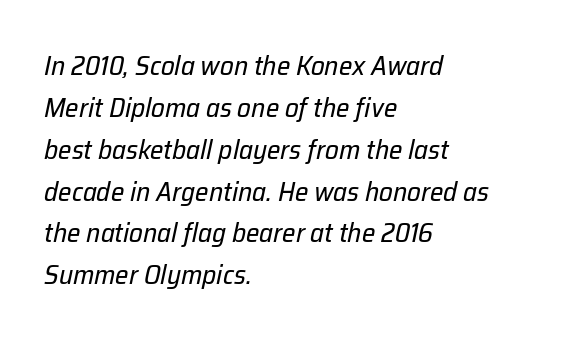
{"italic": "yes", "lean": "right", "slant_degrees": 12, "bold": "no", "underline": "no", "align": "left", "line_spacing": "normal", "line_spacing_ratio": 1.55, "letter_spacing": "normal", "letter_spacing_em": 0.0, "glyph_px": 27}
